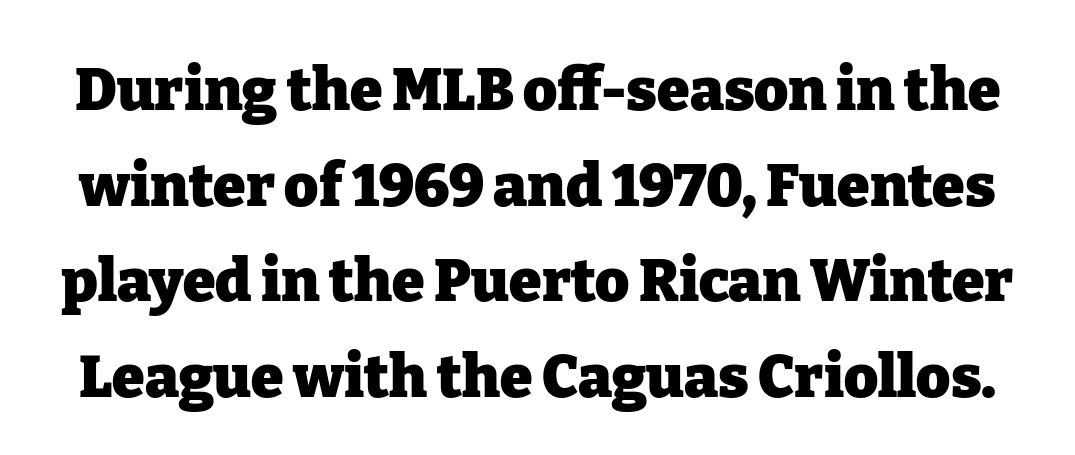
The image shows 59 px heavy serif type, upright; set normal line spacing (1.62x), normal letter spacing, not underlined; low stroke contrast and a medium x-height.
